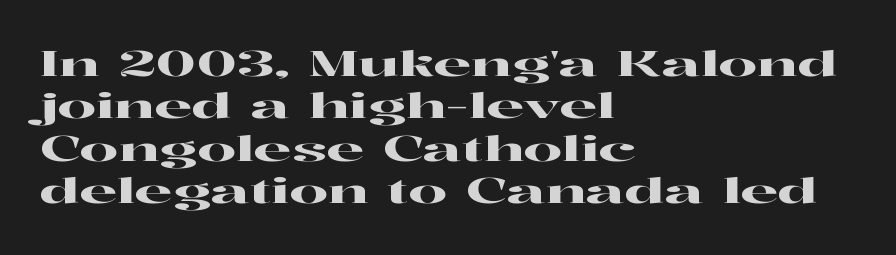
The image shows 34 px wide serif type, upright; set left-aligned, normal line spacing (1.25x), normal letter spacing, not underlined; high stroke contrast and a medium x-height.
